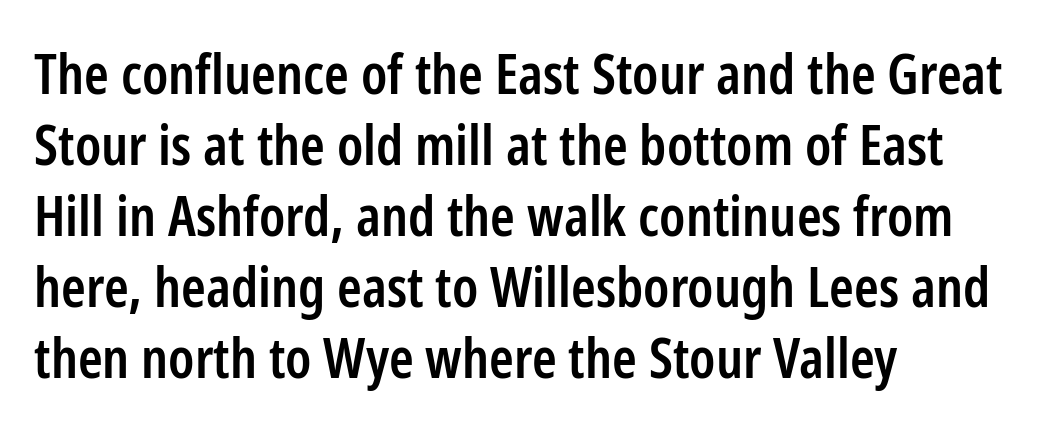
Q: Is the text bold? A: Semi-bold.
Q: Is the text italic (slanted)? A: No, it is upright.
Q: Is the typeface a serif or a sans-serif typeface? A: Sans-serif.
Q: Is the text underlined? A: No.
Q: How is the paragraph aligned? A: Left-aligned.
Q: Is the spacing between letters normal or unusually wide? A: Normal.
Q: Is the spacing between lines tight, normal or loose? A: Normal.
Q: Width (condensed, normal, or wide)? A: Condensed.
Q: Stroke contrast? A: Low.
Q: x-height? A: Medium.
Q: Monospaced? A: No.
